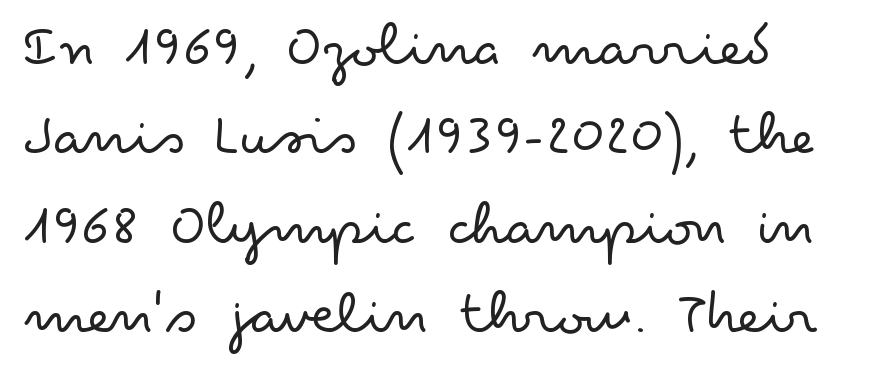
{"serif": "no", "italic": "no", "bold": "no", "weight": "light", "width": "wide", "stroke_contrast": "low", "x_height": "small", "monospaced": "no", "underline": "no", "line_spacing": "normal", "line_spacing_ratio": 1.42, "letter_spacing": "normal", "letter_spacing_em": 0.0, "glyph_px": 63}
